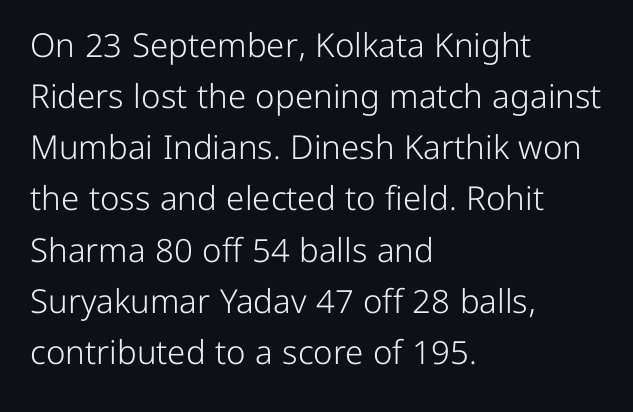
Each letter keeps its own natural width here, so spacing adapts to shape. Horizontally, the lines are justified to the leading edge only. The type sits square on the baseline with zero lean. Glance below the letters and you will spot only blank space.
